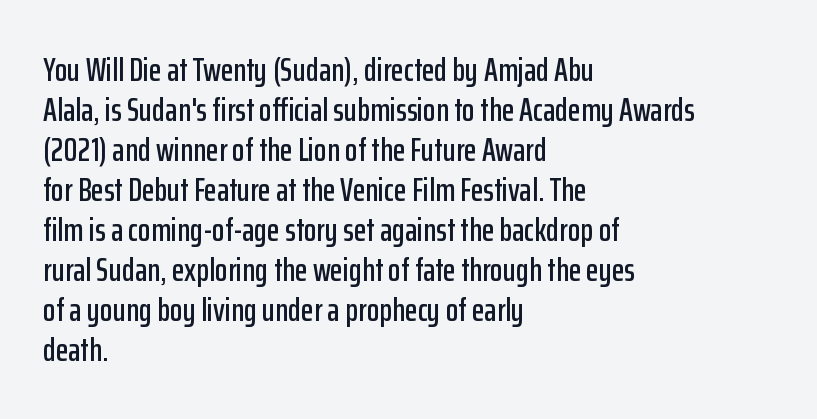
When letters stand straight like this, we call the style roman or upright. Unlike a traditional serif, this face leaves its strokes unadorned. The rendering uses natural spacing where letterforms have individual widths. Horizontal alignment here is leftward, the default for most running prose. Plain, unruled lines of type.
